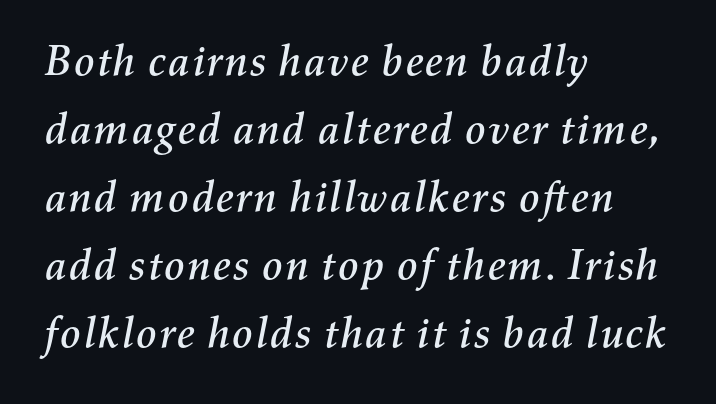
The image shows 43 px text type, italic (leaning right); set left-aligned, normal line spacing (1.58x), normal letter spacing, not underlined; medium stroke contrast and a medium x-height.
